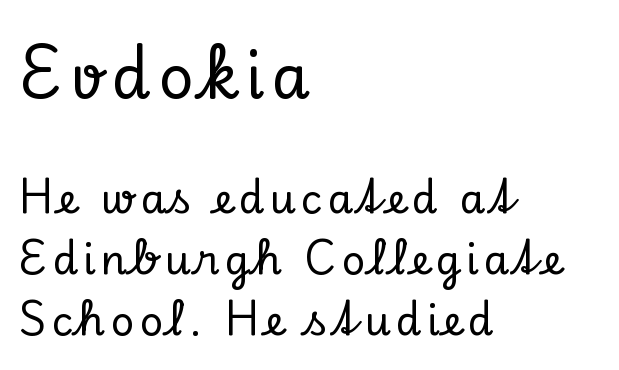
{"italic": "no", "width": "normal", "stroke_contrast": "low", "x_height": "small", "monospaced": "no", "underline": "no", "align": "left", "line_spacing": "normal", "line_spacing_ratio": 1.49, "larger_block": "first", "size_ratio": 1.51, "glyph_px": 62}
